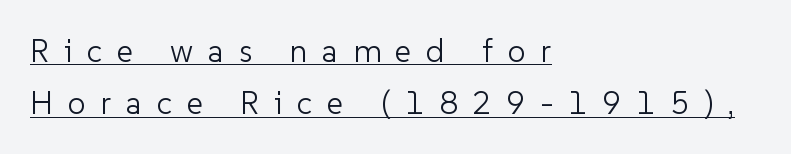
{"serif": "no", "italic": "no", "bold": "no", "weight": "light", "width": "normal", "stroke_contrast": "low", "x_height": "medium", "monospaced": "no", "underline": "yes", "align": "left", "line_spacing": "normal", "line_spacing_ratio": 1.64, "letter_spacing": "wide", "letter_spacing_em": 0.46, "glyph_px": 32}
